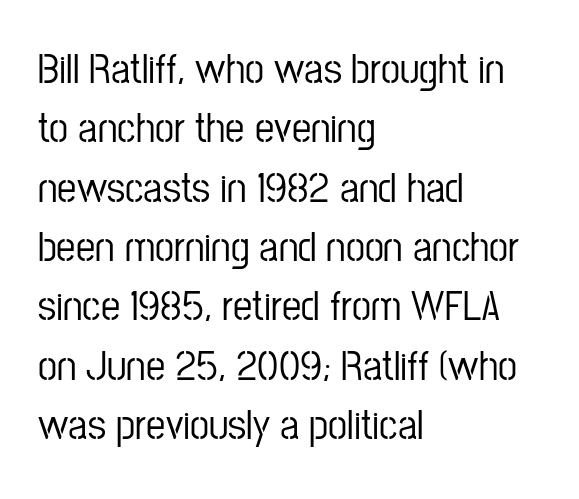
{"serif": "no", "italic": "no", "width": "condensed", "stroke_contrast": "low", "x_height": "medium", "monospaced": "no", "underline": "no", "align": "left", "line_spacing": "normal", "line_spacing_ratio": 1.38, "letter_spacing": "normal", "letter_spacing_em": 0.0, "glyph_px": 43}
